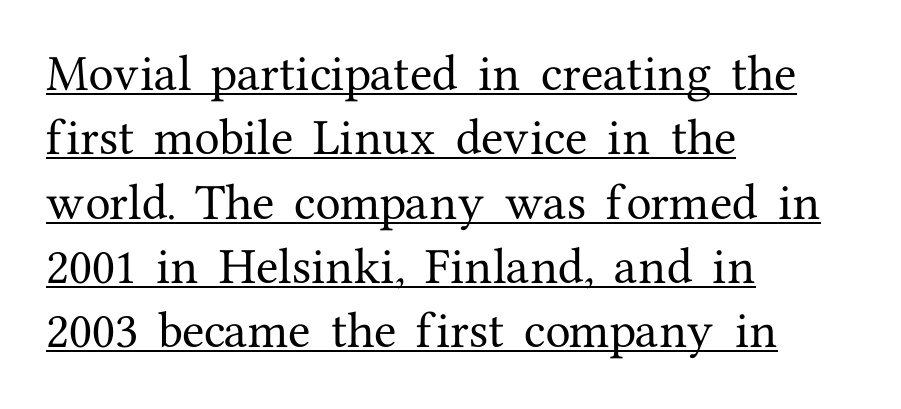
Q: Is the text italic (slanted)? A: No, it is upright.
Q: Is the typeface a serif or a sans-serif typeface? A: Serif.
Q: Is the text underlined? A: Yes.
Q: How is the paragraph aligned? A: Left-aligned.
Q: Is the spacing between letters normal or unusually wide? A: Normal.
Q: Is the spacing between lines tight, normal or loose? A: Normal.
Q: Width (condensed, normal, or wide)? A: Normal.
Q: Stroke contrast? A: Medium.
Q: x-height? A: Medium.
Q: Monospaced? A: No.
